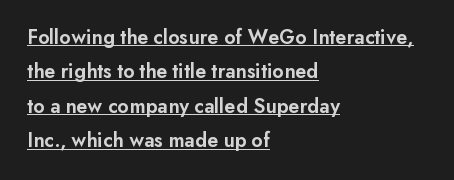
Inter-character spacing is left at the font's built-in metrics. Honestly, the underline is the first thing you notice here. This sample is left-justified, so line endings fall wherever the words run out. A somewhat darkened texture: the type is semibold rather than bold. When letters stand straight like this, we call the style roman or upright. How would I describe the line gaps? Plain and ordinary.
